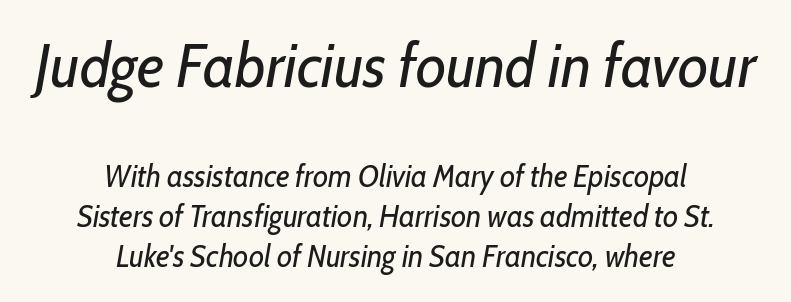
Short and long lines alike share a common midpoint. The weight tops out at a normal text grade. Is this a fixed-width face? No — the glyphs have proportional, varying widths. Larger block? The one above; the one below is distinctly smaller. This sample uses an oblique cut, with every glyph tilted off the vertical. The baseline area is clear.
